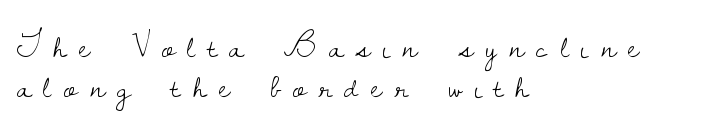
Q: Is the text bold? A: No.
Q: Is the text italic (slanted)? A: Yes.
Q: Is the typeface a serif or a sans-serif typeface? A: Serif.
Q: Is the text underlined? A: No.
Q: How is the paragraph aligned? A: Left-aligned.
Q: Is the spacing between letters normal or unusually wide? A: Unusually wide.
Q: Is the spacing between lines tight, normal or loose? A: Tight.
Q: Width (condensed, normal, or wide)? A: Normal.
Q: Stroke contrast? A: Low.
Q: x-height? A: Small.
Q: Monospaced? A: No.
